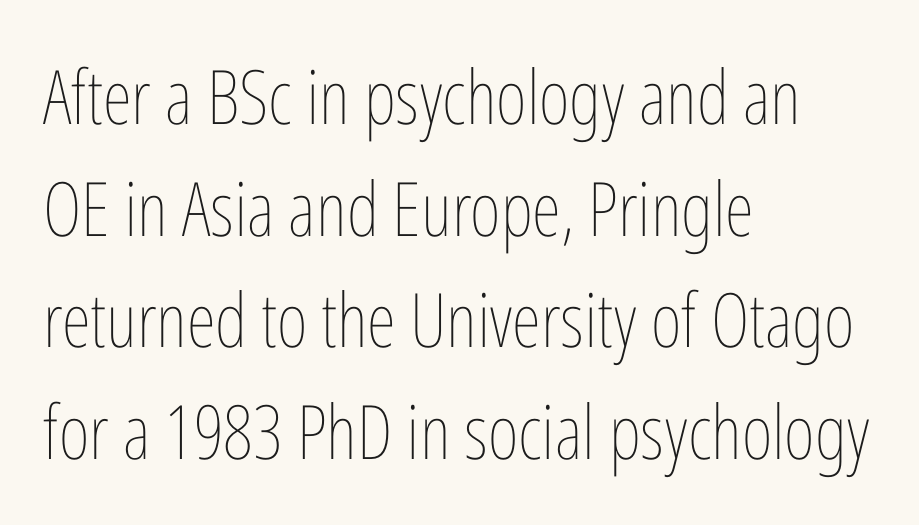
The image shows 75 px thin, condensed type, upright; set left-aligned, normal line spacing (1.49x), normal letter spacing, not underlined; low stroke contrast and a medium x-height.
